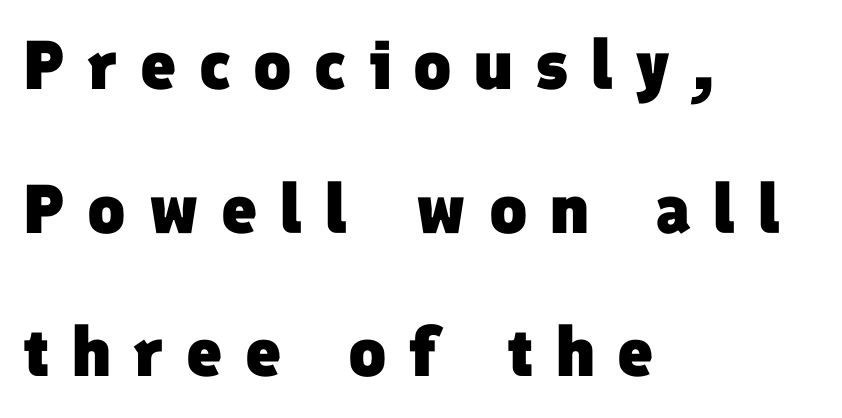
{"serif": "no", "bold": "yes", "weight": "heavy", "width": "normal", "stroke_contrast": "low", "x_height": "medium", "monospaced": "no", "underline": "no", "align": "left", "line_spacing": "loose", "line_spacing_ratio": 2.08, "letter_spacing": "wide", "letter_spacing_em": 0.32, "glyph_px": 69}
